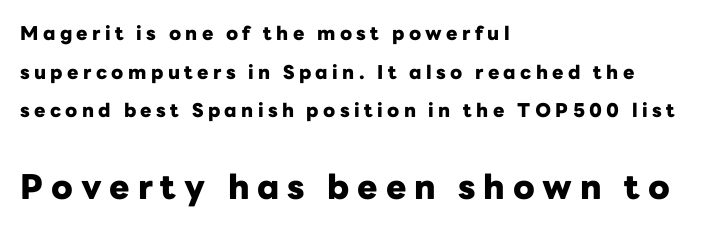
Q: Is the text bold? A: Yes.
Q: Is the text italic (slanted)? A: No, it is upright.
Q: Is the typeface a serif or a sans-serif typeface? A: Sans-serif.
Q: Is the text underlined? A: No.
Q: How is the paragraph aligned? A: Left-aligned.
Q: Is the spacing between letters normal or unusually wide? A: Unusually wide.
Q: Is the spacing between lines tight, normal or loose? A: Loose.
Q: Which block of text is set in a larger size, the first (top) or the second (bottom)? A: The second (bottom) one.
Q: Width (condensed, normal, or wide)? A: Normal.
Q: Stroke contrast? A: Low.
Q: x-height? A: Medium.
Q: Monospaced? A: No.
